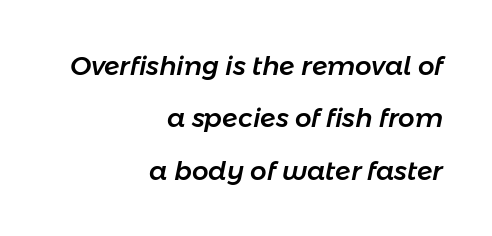
Q: Is the text italic (slanted)? A: Yes, it leans right by about 11 degrees.
Q: Is the text underlined? A: No.
Q: How is the paragraph aligned? A: Right-aligned.
Q: Is the spacing between letters normal or unusually wide? A: Normal.
Q: Is the spacing between lines tight, normal or loose? A: Loose.
